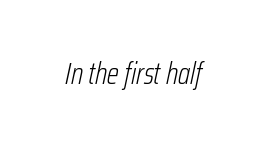
{"italic": "yes", "lean": "right", "slant_degrees": 12, "bold": "no", "weight": "light", "width": "condensed", "stroke_contrast": "low", "x_height": "medium", "monospaced": "no", "underline": "no", "letter_spacing": "normal", "letter_spacing_em": 0.0, "glyph_px": 31}
